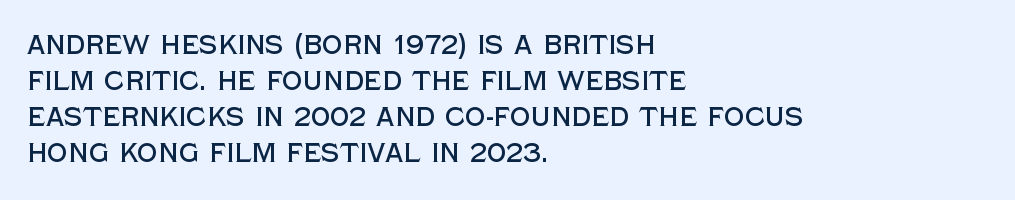
The image shows 26 px text type, upright; set left-aligned, normal line spacing (1.39x), normal letter spacing, not underlined.
